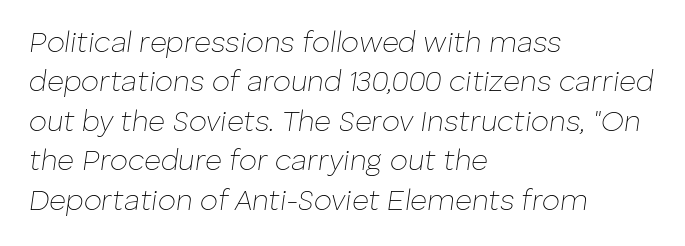
{"italic": "yes", "lean": "right", "slant_degrees": 8, "bold": "no", "weight": "thin", "width": "normal", "stroke_contrast": "low", "x_height": "medium", "monospaced": "no", "underline": "no", "align": "left", "line_spacing": "normal", "line_spacing_ratio": 1.36, "letter_spacing": "normal", "letter_spacing_em": 0.0, "glyph_px": 29}
